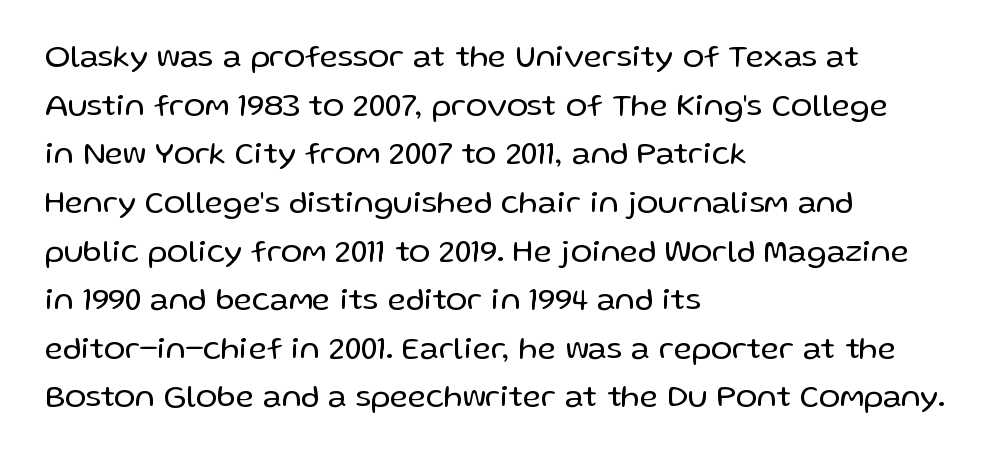
{"serif": "no", "italic": "no", "bold": "no", "weight": "regular", "width": "normal", "stroke_contrast": "low", "x_height": "medium", "monospaced": "no", "underline": "no", "align": "left", "line_spacing": "normal", "line_spacing_ratio": 1.52, "letter_spacing": "normal", "letter_spacing_em": 0.0, "glyph_px": 32}
